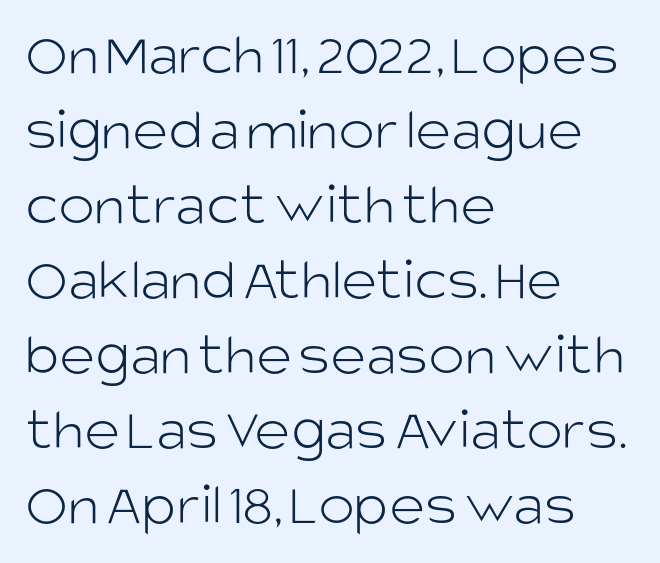
{"serif": "no", "italic": "no", "bold": "no", "weight": "light", "width": "normal", "stroke_contrast": "low", "x_height": "large", "monospaced": "no", "underline": "no", "align": "left", "line_spacing_ratio": 1.23, "letter_spacing": "normal", "letter_spacing_em": 0.0, "glyph_px": 61}
